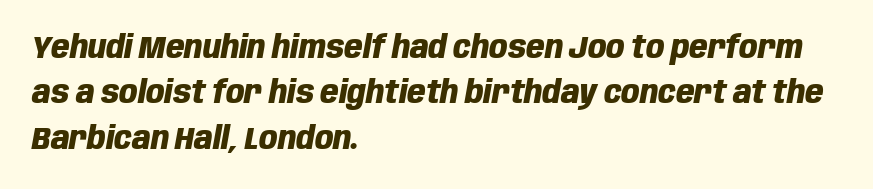
{"italic": "yes", "lean": "right", "slant_degrees": 10, "bold": "yes", "weight": "heavy", "width": "condensed", "stroke_contrast": "low", "x_height": "large", "monospaced": "no", "underline": "no", "align": "left", "line_spacing": "normal", "line_spacing_ratio": 1.42, "letter_spacing": "normal", "letter_spacing_em": 0.0, "glyph_px": 32}
